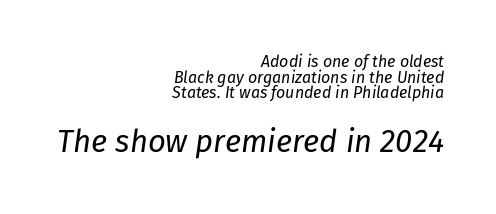
The image shows 31 px regular-weight type, italic (leaning right); set right-aligned, tight line spacing (0.97x), normal letter spacing, not underlined; the second (bottom) block is 1.94x larger; low stroke contrast and a medium x-height.
